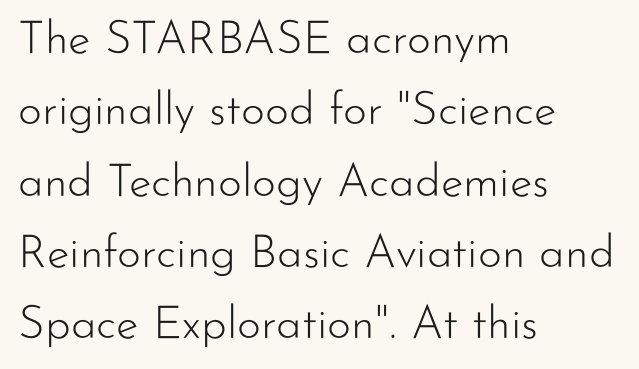
The image shows 46 px light sans-serif type, upright; set left-aligned, normal line spacing (1.55x), normal letter spacing, not underlined; low stroke contrast and a small x-height.
